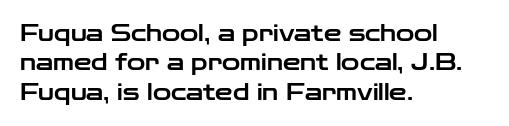
Glyph-to-glyph distance matches everyday printed text. If you drew a ruler down the left edge, every line would touch it. The letters stand upright; this is a roman face. No word sits above an underline. The line-height multiplier appears to be the usual default.
